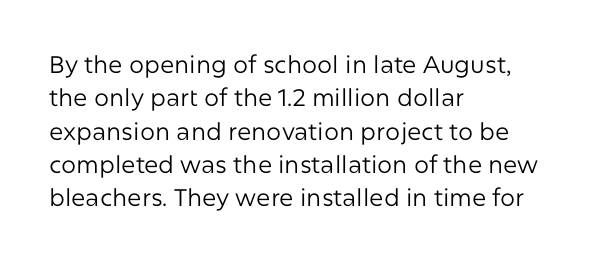
The letterforms sit at book weight or below. Posture: straight, roman, zero tilt. Tracking value appears to be zero — textbook default spacing. The passage shown stacks its lines at a standard gap. Is the block centered? No — it sits flush against the left margin. The foot of each line stays bare and open.
